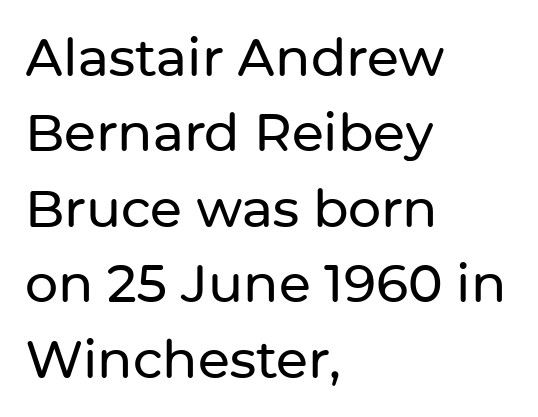
Q: Is the text italic (slanted)? A: No, it is upright.
Q: Is the typeface a serif or a sans-serif typeface? A: Sans-serif.
Q: Is the text underlined? A: No.
Q: How is the paragraph aligned? A: Left-aligned.
Q: Is the spacing between letters normal or unusually wide? A: Normal.
Q: Is the spacing between lines tight, normal or loose? A: Normal.
Q: Width (condensed, normal, or wide)? A: Normal.
Q: Stroke contrast? A: Low.
Q: x-height? A: Medium.
Q: Monospaced? A: No.
